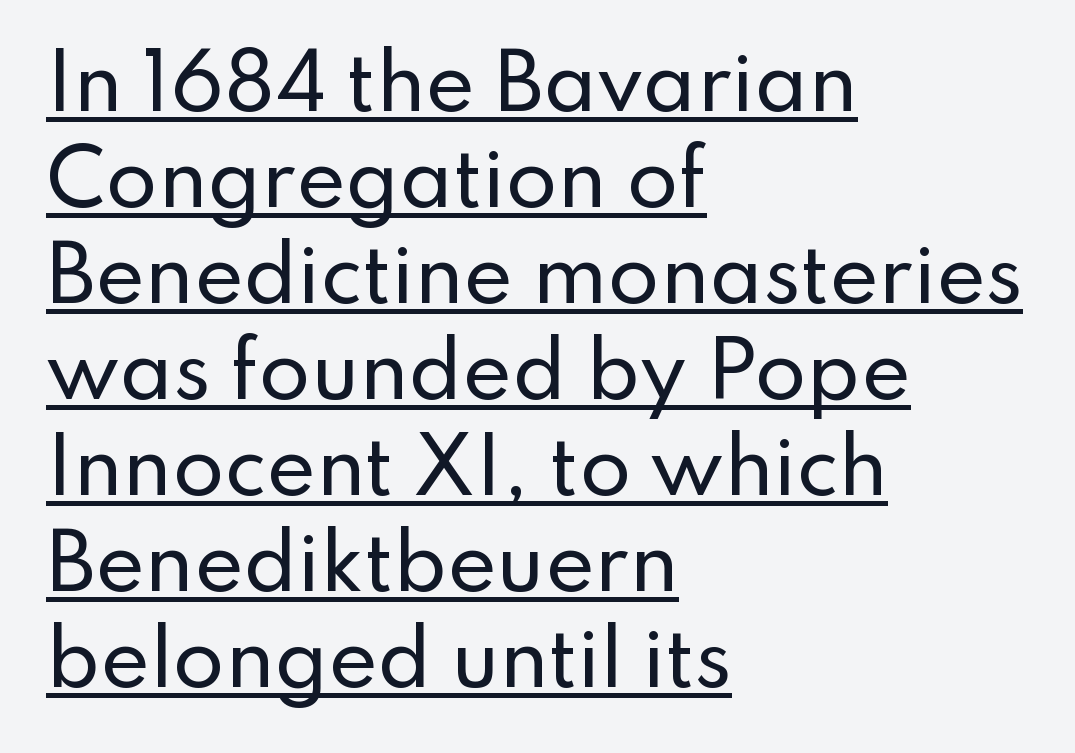
The image shows 75 px sans-serif type, upright; set left-aligned, normal line spacing (1.28x), normal letter spacing, underlined; low stroke contrast and a small x-height.
